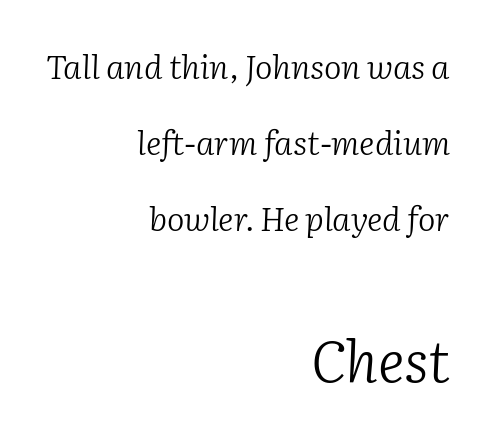
The image shows 57 px light serif type, italic (leaning right); set right-aligned, loose line spacing (2.31x), normal letter spacing, not underlined; the second (bottom) block is 1.73x larger; low stroke contrast and a medium x-height.
